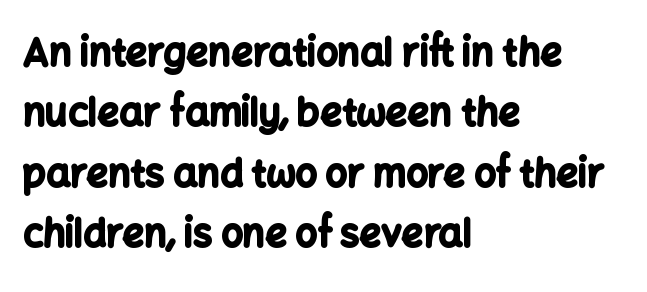
Normally led — the rows are evenly, conventionally spaced. The text was rendered using a sans face with plain stroke endings. Do the characters align in a grid? No, the font is proportional. Notice how thick the strokes are: this is what a full bold looks like. What stands out about the letter spacing? Nothing — it is the standard amount.
